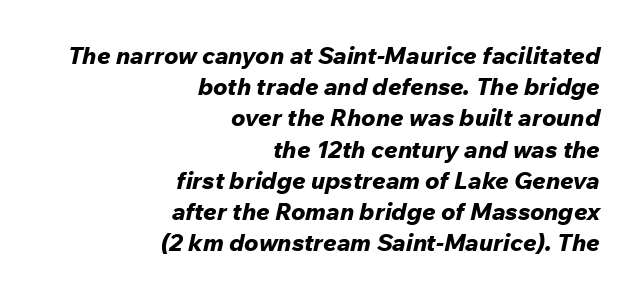
Q: Is the text bold? A: Yes.
Q: Is the text italic (slanted)? A: Yes, it leans right by about 12 degrees.
Q: Is the text underlined? A: No.
Q: How is the paragraph aligned? A: Right-aligned.
Q: Is the spacing between letters normal or unusually wide? A: Normal.
Q: Is the spacing between lines tight, normal or loose? A: Normal.
